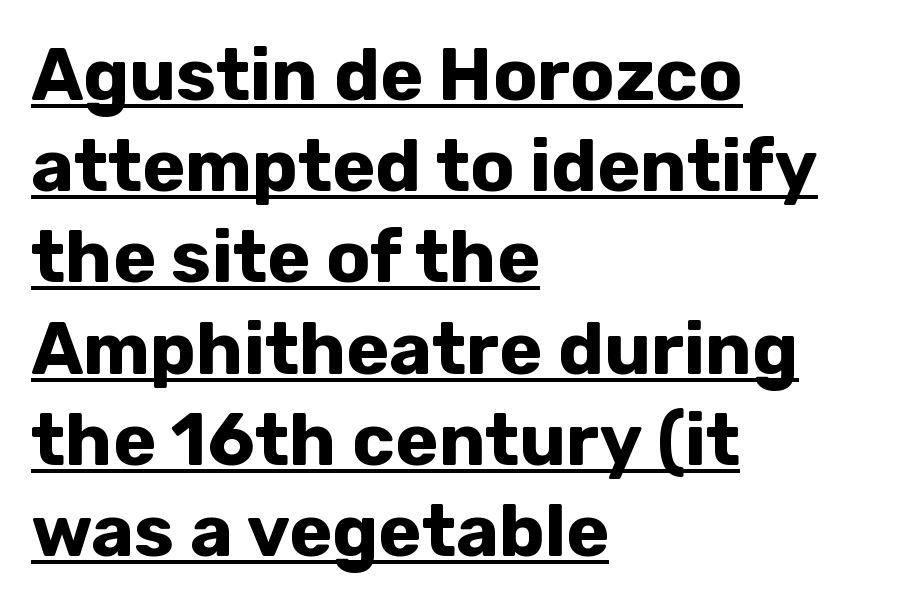
The image shows 73 px bold sans-serif type, upright; set left-aligned, normal line spacing (1.25x), normal letter spacing, underlined; low stroke contrast and a medium x-height.
